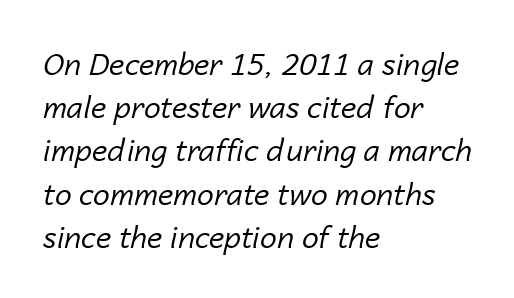
The image shows 30 px regular-weight type, italic (leaning right); set left-aligned, normal line spacing (1.44x), normal letter spacing, not underlined; low stroke contrast and a medium x-height.
